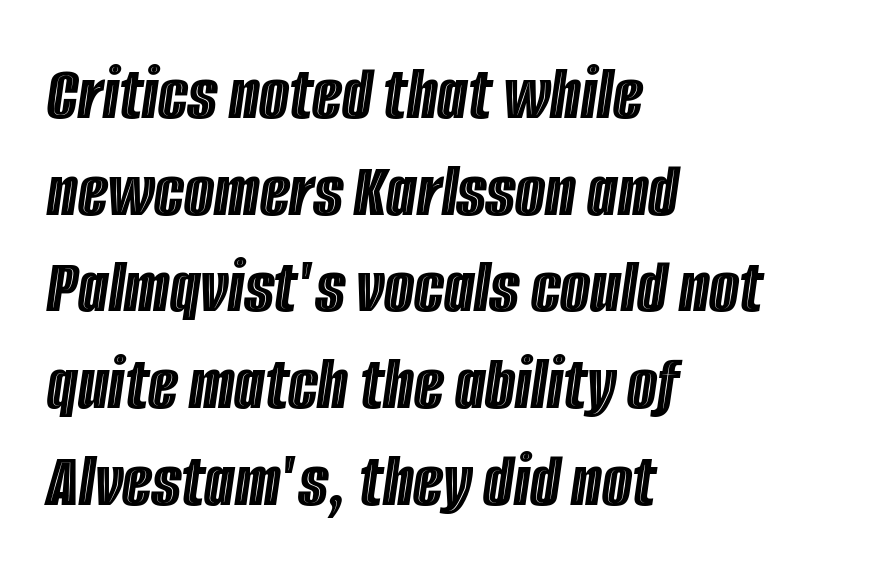
The image shows 78 px condensed type, italic (leaning right); set left-aligned, line spacing 1.24x, normal letter spacing, not underlined; a large x-height.
